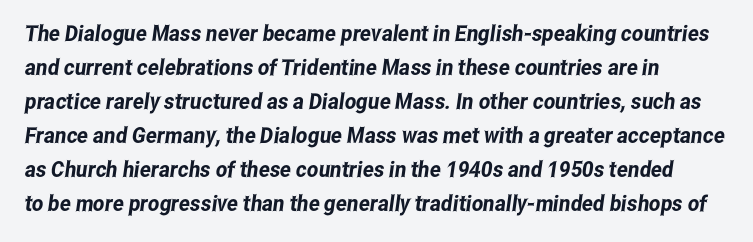
Q: Is the text underlined? A: No.
Q: Is the spacing between letters normal or unusually wide? A: Normal.
Q: Is the spacing between lines tight, normal or loose? A: Normal.
